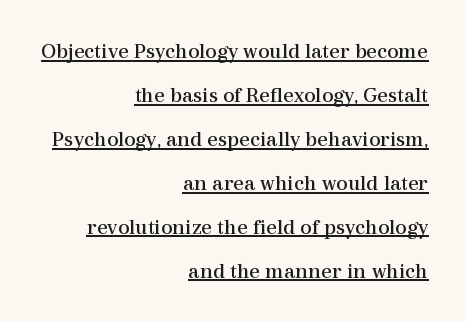
Airy leading. Ordinary non-slanted type is in use. Letter spacing: default. Is the stroke heavy? The answer is a plain regular-or-lighter. Quick note: underline on.
